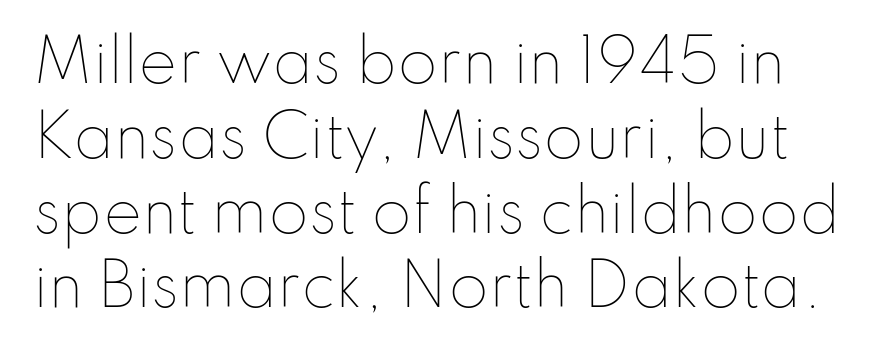
Q: Is the text bold? A: No.
Q: Is the text italic (slanted)? A: No, it is upright.
Q: Is the text underlined? A: No.
Q: Is the spacing between letters normal or unusually wide? A: Normal.
Q: Is the spacing between lines tight, normal or loose? A: Normal.
Q: Width (condensed, normal, or wide)? A: Normal.
Q: Stroke contrast? A: Low.
Q: x-height? A: Small.
Q: Monospaced? A: No.
